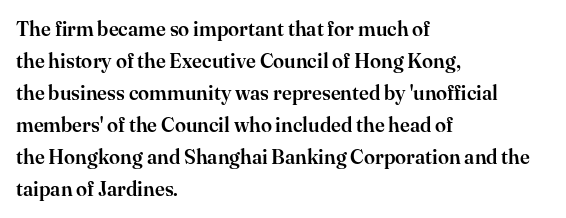
The image shows 20 px text type, upright; set left-aligned, normal line spacing (1.6x), normal letter spacing, not underlined.
